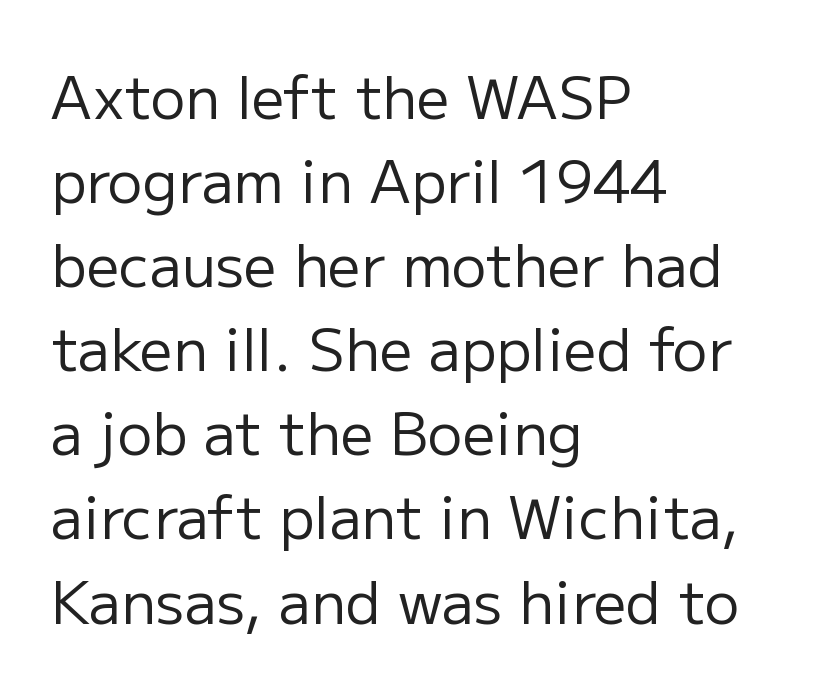
The cut favours lightness, reaching ordinary text weight at its darkest. Layout note: lines flush left. The type sits square on the baseline with zero lean. Varying glyph widths throughout — classic text-font behaviour. Bare-footed words on every line.
